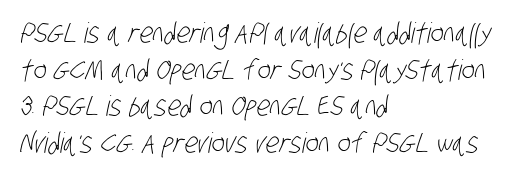
Between one letter and the next there's only the usual sliver of space. Is this a sans? Yes — the strokes have no serifs. If you drew a ruler down the left edge, every line would touch it. Bare-footed words on every line.
